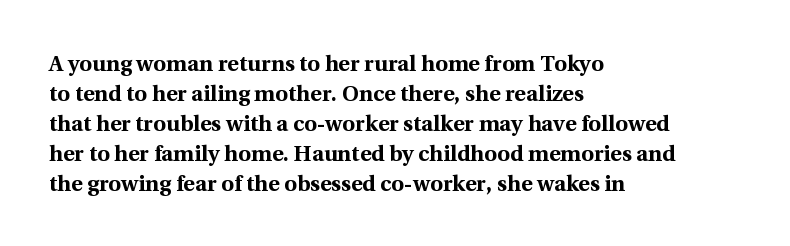
The image shows 22 px bold type, upright; set left-aligned, normal line spacing (1.36x), normal letter spacing, not underlined.
